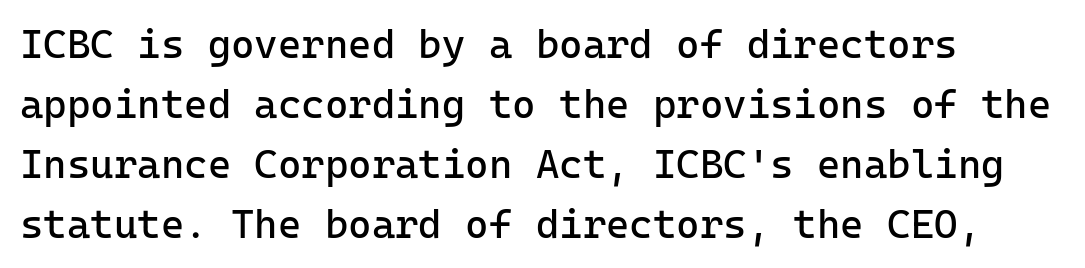
The image shows 40 px regular-weight sans-serif type, upright, monospaced; set left-aligned, normal line spacing (1.5x), normal letter spacing, not underlined; low stroke contrast and a medium x-height.
